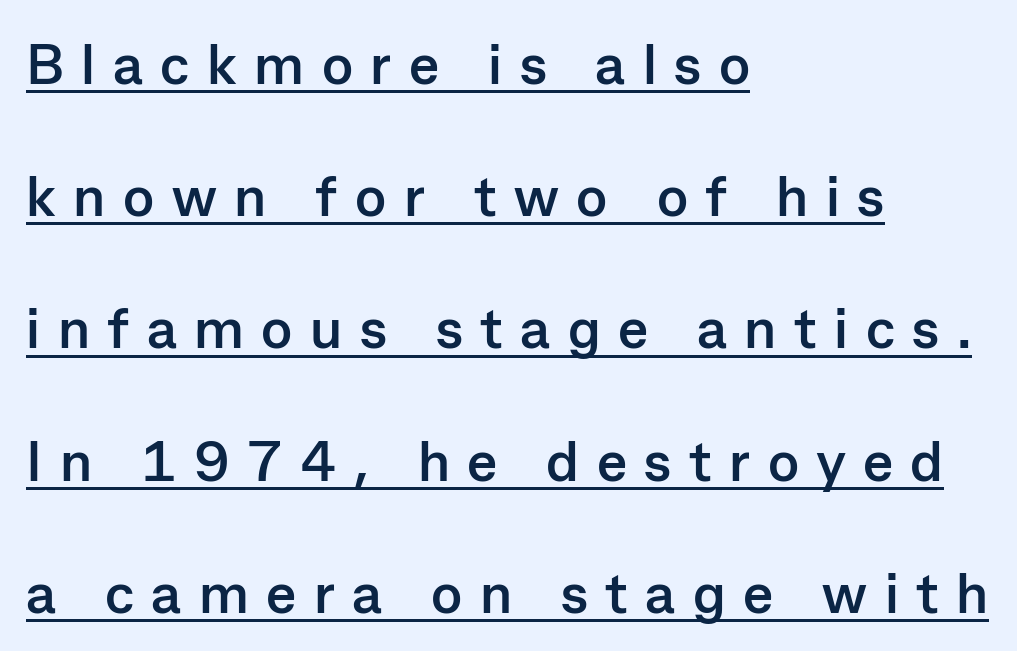
{"serif": "no", "italic": "no", "bold": "yes", "weight": "semibold", "width": "normal", "stroke_contrast": "low", "x_height": "medium", "monospaced": "no", "underline": "yes", "align": "left", "line_spacing": "loose", "line_spacing_ratio": 2.32, "letter_spacing": "wide", "letter_spacing_em": 0.31, "glyph_px": 57}
